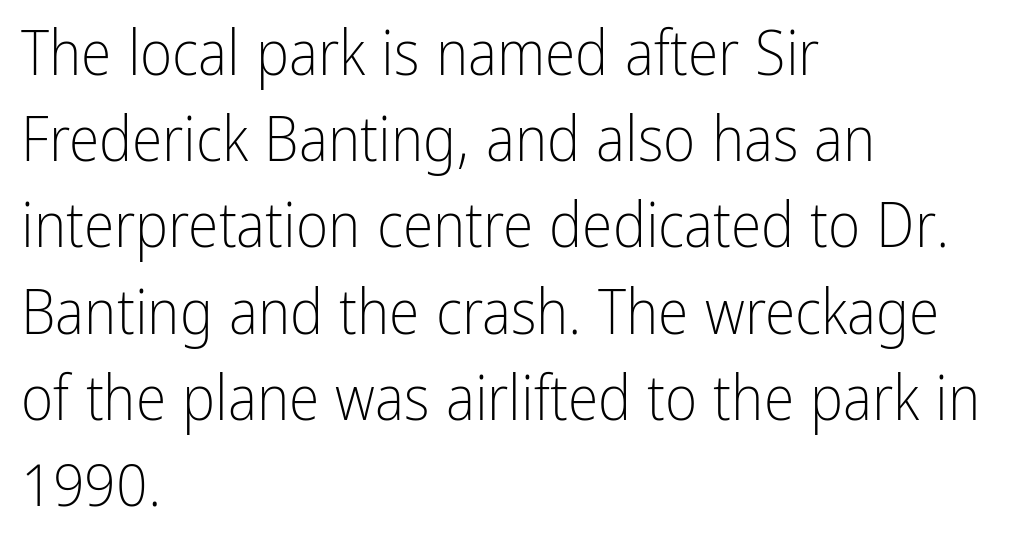
Q: Is the text bold? A: No.
Q: Is the text italic (slanted)? A: No, it is upright.
Q: Is the typeface a serif or a sans-serif typeface? A: Sans-serif.
Q: Is the text underlined? A: No.
Q: How is the paragraph aligned? A: Left-aligned.
Q: Is the spacing between letters normal or unusually wide? A: Normal.
Q: Is the spacing between lines tight, normal or loose? A: Normal.
Q: Width (condensed, normal, or wide)? A: Condensed.
Q: Stroke contrast? A: Low.
Q: x-height? A: Medium.
Q: Monospaced? A: No.
